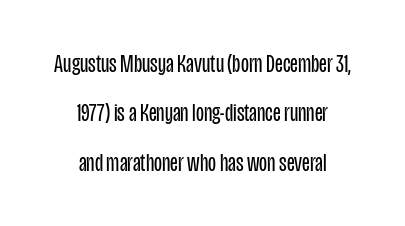
{"italic": "no", "bold": "no", "underline": "no", "align": "center", "line_spacing": "loose", "line_spacing_ratio": 1.9, "letter_spacing": "normal", "letter_spacing_em": 0.0, "glyph_px": 26}
